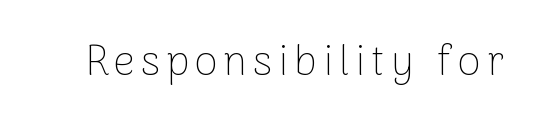
Type style note: lacks serifs. The face used here is proportionally spaced, like ordinary book or web type. The letters stand straight up with perfectly vertical stems. The weight tops out at a normal text grade. Underline: absent.
